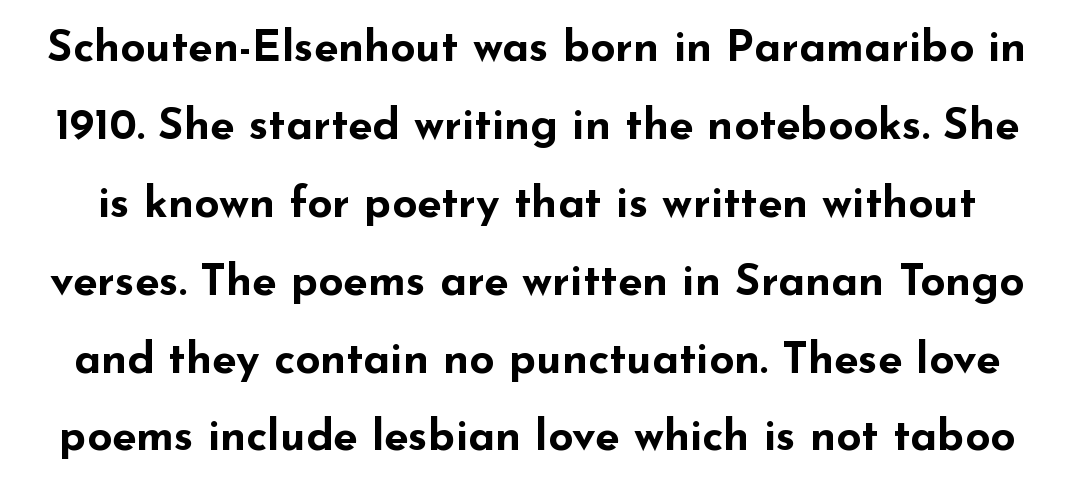
{"serif": "no", "italic": "no", "bold": "yes", "weight": "bold", "width": "wide", "stroke_contrast": "low", "x_height": "small", "monospaced": "no", "underline": "no", "line_spacing_ratio": 1.77, "letter_spacing": "normal", "letter_spacing_em": 0.0, "glyph_px": 44}
